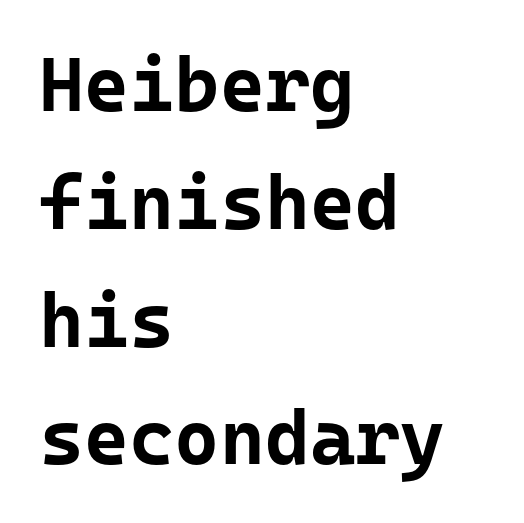
{"serif": "no", "italic": "no", "bold": "yes", "weight": "bold", "width": "normal", "stroke_contrast": "low", "x_height": "medium", "monospaced": "yes", "underline": "no", "align": "left", "line_spacing": "normal", "line_spacing_ratio": 1.53, "letter_spacing": "normal", "letter_spacing_em": 0.0, "glyph_px": 77}
